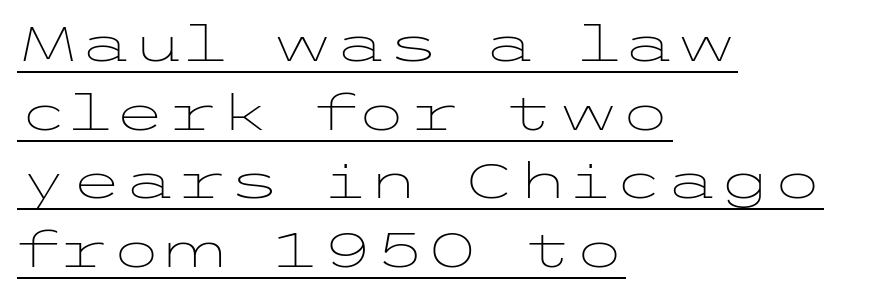
Q: Is the text bold? A: No.
Q: Is the text italic (slanted)? A: No, it is upright.
Q: Is the typeface a serif or a sans-serif typeface? A: Sans-serif.
Q: Is the text underlined? A: Yes.
Q: How is the paragraph aligned? A: Left-aligned.
Q: Is the spacing between letters normal or unusually wide? A: Normal.
Q: Is the spacing between lines tight, normal or loose? A: Normal.
Q: Width (condensed, normal, or wide)? A: Wide.
Q: Stroke contrast? A: Low.
Q: x-height? A: Medium.
